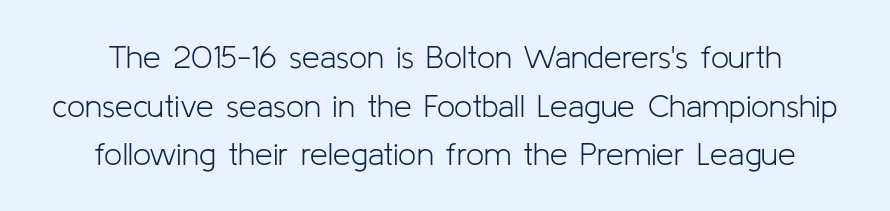
Each new line begins a customary step beneath the previous one. Between one letter and the next there's only the usual sliver of space. The typeface has the unassuming heft of standard copy or less. The strip under each line holds only bare page. You could not count columns in this text — the font is proportionally spaced.
